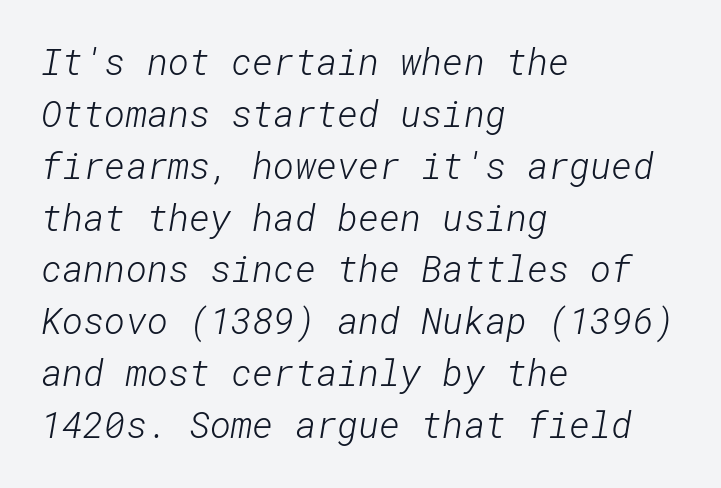
Q: Is the text bold? A: No.
Q: Is the typeface a serif or a sans-serif typeface? A: Sans-serif.
Q: Is the text underlined? A: No.
Q: How is the paragraph aligned? A: Left-aligned.
Q: Is the spacing between letters normal or unusually wide? A: Normal.
Q: Is the spacing between lines tight, normal or loose? A: Normal.
Q: Width (condensed, normal, or wide)? A: Normal.
Q: Stroke contrast? A: Low.
Q: x-height? A: Medium.
